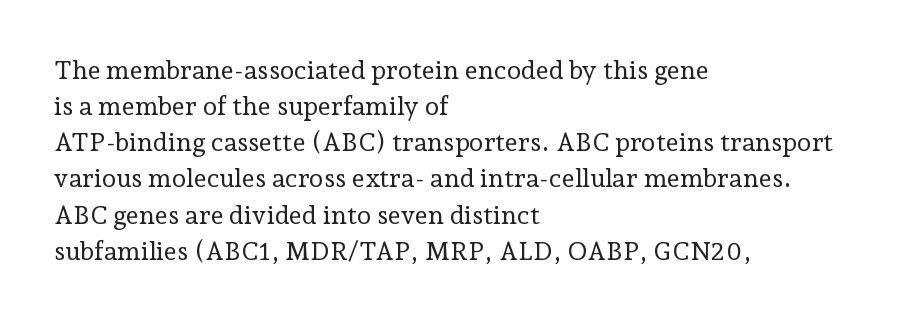
Teacher's note: observe the even left margin — that is flush-left alignment. Students, note that the glyphs here touch the page at normal intervals. Do the letters lean? They stand straight. Descenders hang freely into open space. Stem width sits at or under what a default text font uses.
